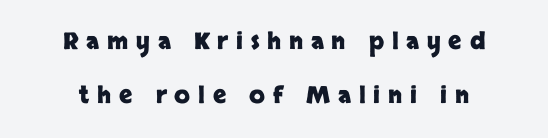
Q: Is the text bold? A: Yes.
Q: Is the text italic (slanted)? A: No, it is upright.
Q: Is the text underlined? A: No.
Q: Is the spacing between letters normal or unusually wide? A: Unusually wide.
Q: Is the spacing between lines tight, normal or loose? A: Loose.
